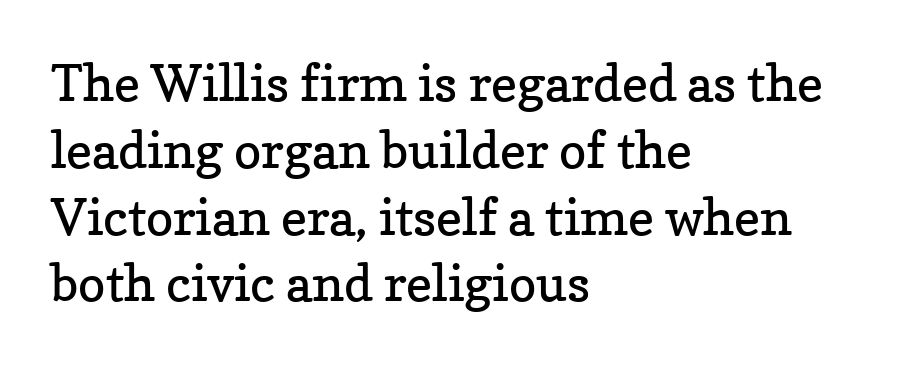
Q: Is the text bold? A: No.
Q: Is the text italic (slanted)? A: No, it is upright.
Q: Is the typeface a serif or a sans-serif typeface? A: Serif.
Q: Is the text underlined? A: No.
Q: How is the paragraph aligned? A: Left-aligned.
Q: Is the spacing between letters normal or unusually wide? A: Normal.
Q: Is the spacing between lines tight, normal or loose? A: Normal.
Q: Width (condensed, normal, or wide)? A: Normal.
Q: Stroke contrast? A: Low.
Q: x-height? A: Medium.
Q: Monospaced? A: No.
